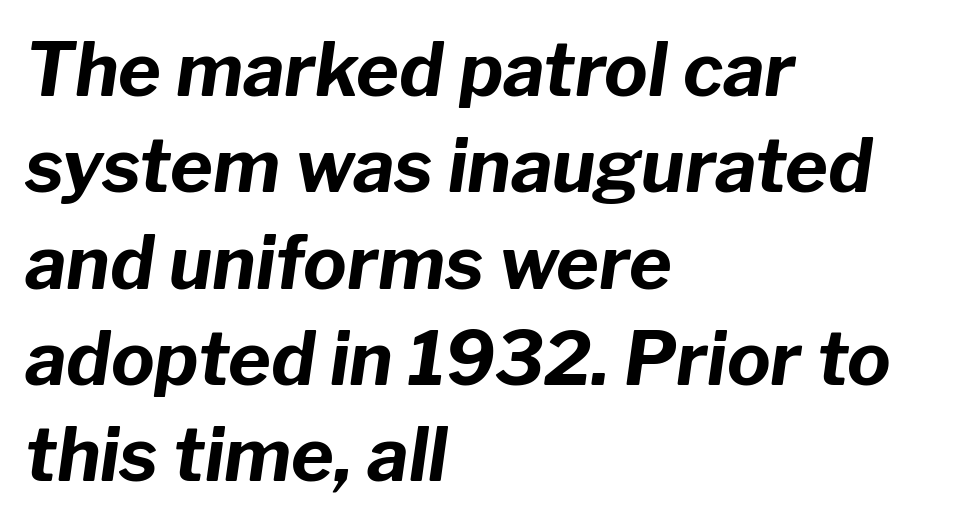
Q: Is the text bold? A: Yes.
Q: Is the text italic (slanted)? A: Yes, it leans right by about 8 degrees.
Q: Is the text underlined? A: No.
Q: How is the paragraph aligned? A: Left-aligned.
Q: Is the spacing between letters normal or unusually wide? A: Normal.
Q: Is the spacing between lines tight, normal or loose? A: Normal.
Q: Width (condensed, normal, or wide)? A: Normal.
Q: Stroke contrast? A: Low.
Q: x-height? A: Medium.
Q: Monospaced? A: No.
